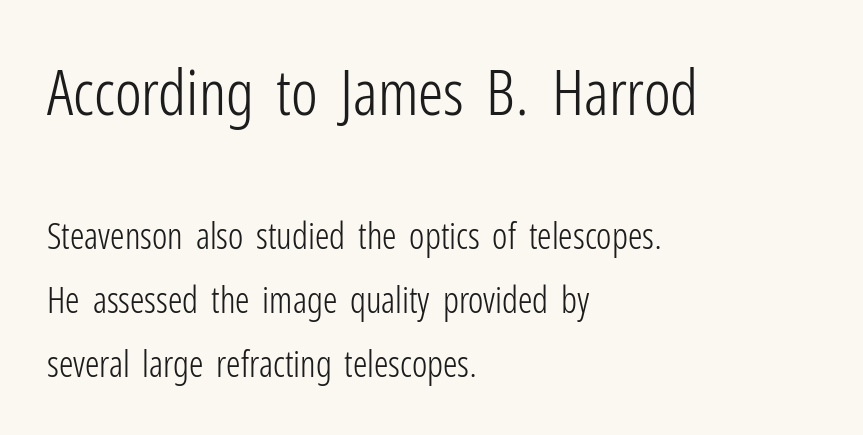
Q: Is the text bold? A: No.
Q: Is the text italic (slanted)? A: No, it is upright.
Q: Is the typeface a serif or a sans-serif typeface? A: Sans-serif.
Q: Is the text underlined? A: No.
Q: How is the paragraph aligned? A: Left-aligned.
Q: Is the spacing between letters normal or unusually wide? A: Normal.
Q: Which block of text is set in a larger size, the first (top) or the second (bottom)? A: The first (top) one.
Q: Width (condensed, normal, or wide)? A: Condensed.
Q: Stroke contrast? A: Low.
Q: x-height? A: Medium.
Q: Monospaced? A: No.
